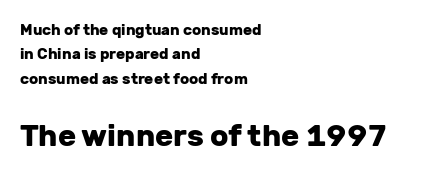
In this sample the second text group is rendered at the bigger scale. Every stem runs plumb, perpendicular to the baseline. Here the glyphs are tracked normally, forming tight word shapes. Is there much room between lines? A standard amount, neither cramped nor airy. What kind of face is this? One without serifs — a sans.
